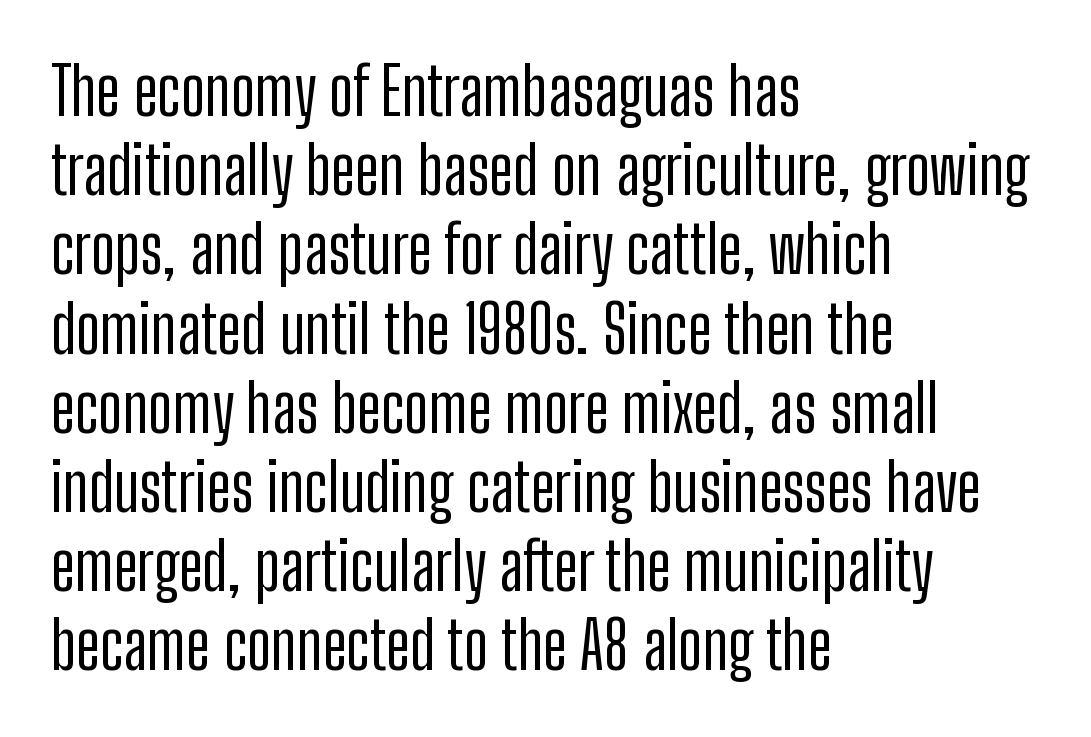
Q: Is the text italic (slanted)? A: No, it is upright.
Q: Is the typeface a serif or a sans-serif typeface? A: Sans-serif.
Q: Is the text underlined? A: No.
Q: How is the paragraph aligned? A: Left-aligned.
Q: Is the spacing between letters normal or unusually wide? A: Normal.
Q: Width (condensed, normal, or wide)? A: Condensed.
Q: Stroke contrast? A: Low.
Q: x-height? A: Medium.
Q: Monospaced? A: No.
